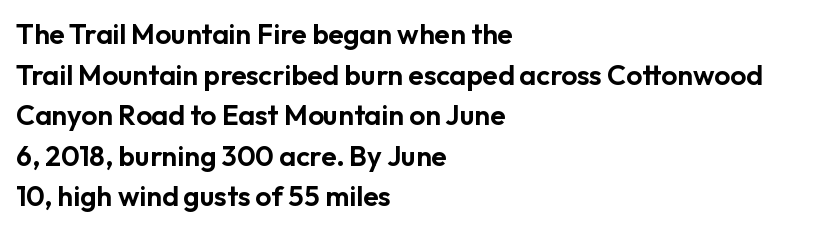
{"serif": "no", "italic": "no", "width": "normal", "stroke_contrast": "low", "x_height": "medium", "monospaced": "no", "underline": "no", "align": "left", "line_spacing": "normal", "line_spacing_ratio": 1.45, "letter_spacing": "normal", "letter_spacing_em": 0.0, "glyph_px": 28}
